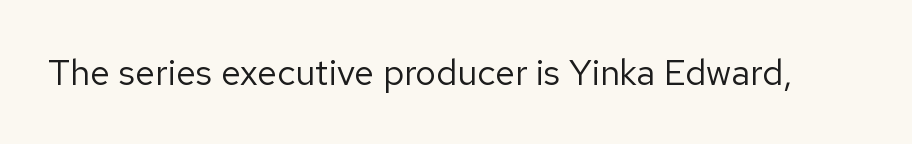
{"serif": "no", "italic": "no", "bold": "no", "weight": "regular", "width": "normal", "stroke_contrast": "low", "x_height": "medium", "monospaced": "no", "underline": "no", "letter_spacing": "normal", "letter_spacing_em": 0.0, "glyph_px": 36}
